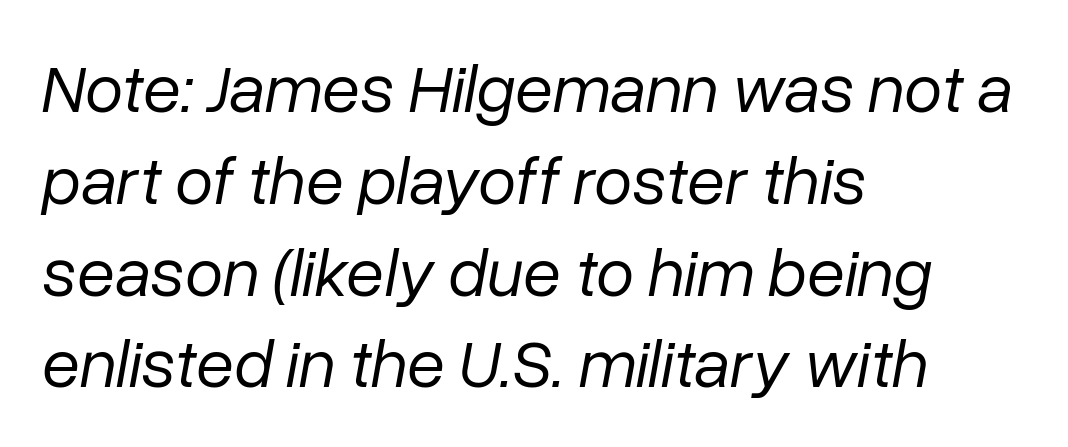
The font's italic variant was chosen for this text. The lines in this sample share a left origin and differ only in where they stop. A clean baseline with only descenders dipping below it. Weight class: somewhere from thin through regular. The rendering uses natural spacing where letterforms have individual widths. The passage shown has conventional tracking throughout.
